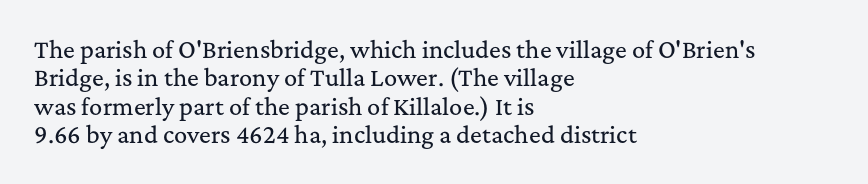
Does extra space separate the letters? No, they use regular spacing. Rows of type keep a routine distance in the vertical direction. Descender tails drop into unmarked territory. No italicization has been applied; the sample stays upright.
